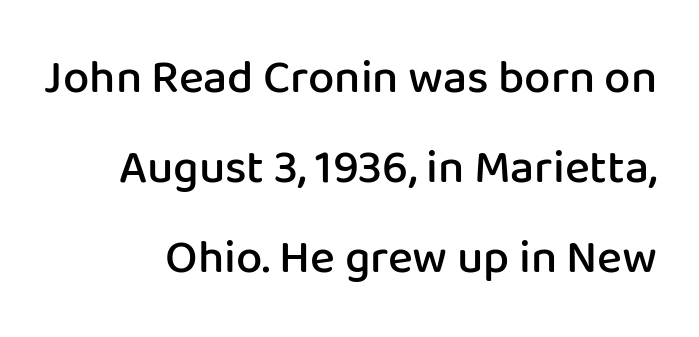
{"serif": "no", "italic": "no", "bold": "semi", "weight": "semibold", "width": "normal", "stroke_contrast": "low", "x_height": "medium", "monospaced": "no", "underline": "no", "align": "right", "line_spacing": "loose", "line_spacing_ratio": 1.91, "letter_spacing": "normal", "letter_spacing_em": 0.0, "glyph_px": 47}
